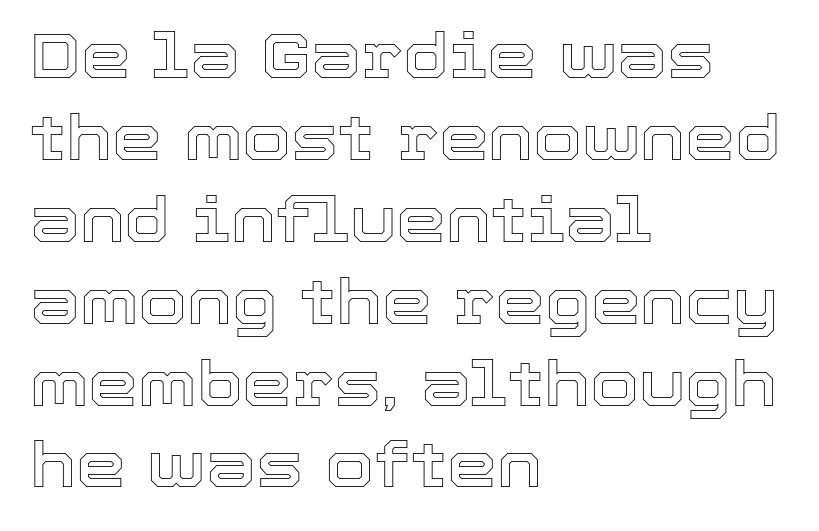
{"italic": "no", "width": "normal", "x_height": "medium", "monospaced": "no", "underline": "no", "align": "left", "line_spacing": "normal", "line_spacing_ratio": 1.3, "letter_spacing": "normal", "letter_spacing_em": 0.0, "glyph_px": 63}
